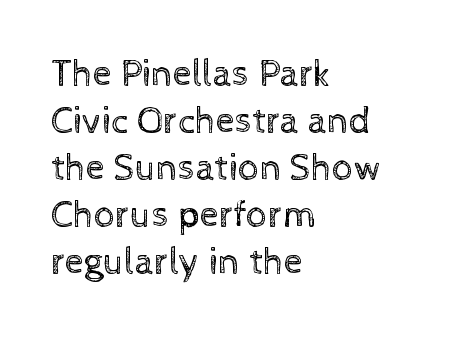
{"italic": "no", "bold": "no", "weight": "regular", "width": "normal", "x_height": "medium", "monospaced": "no", "underline": "no", "align": "left", "line_spacing_ratio": 1.24, "letter_spacing": "normal", "letter_spacing_em": 0.0, "glyph_px": 38}
